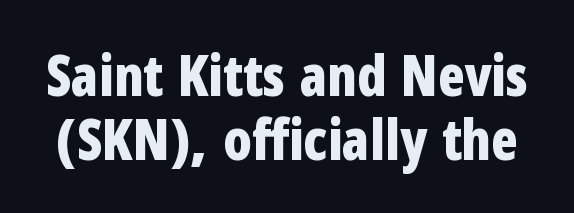
Descenders hang freely into open space. If you measured baseline to baseline, you'd find a short distance. The type is set solid horizontally, with unmodified tracking. Spacing verdict: proportional, widths tailored to each character. Chunky letters — that's bold for sure.
